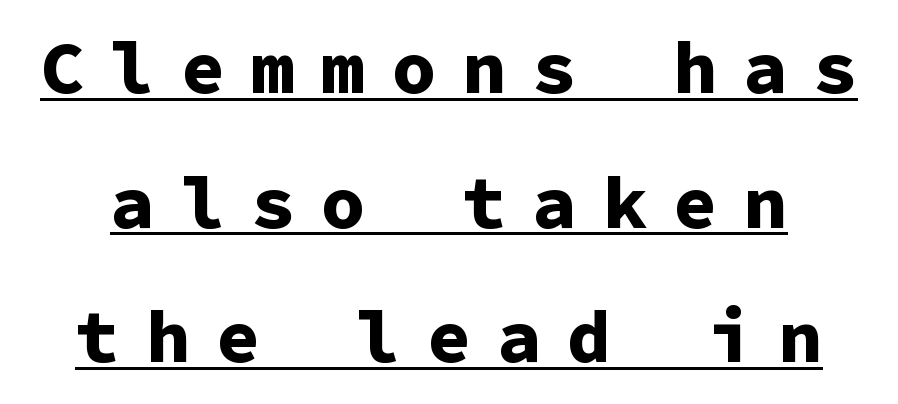
The image shows 74 px bold sans-serif type, upright, monospaced; set line spacing 1.82x, unusually wide letter spacing (+0.35 em), underlined; low stroke contrast and a medium x-height.
